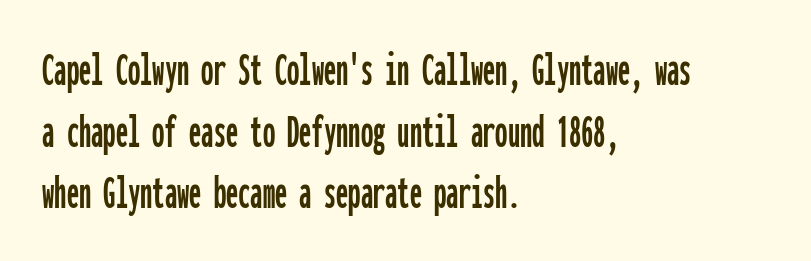
Q: Is the text italic (slanted)? A: No, it is upright.
Q: Is the typeface a serif or a sans-serif typeface? A: Sans-serif.
Q: Is the text underlined? A: No.
Q: How is the paragraph aligned? A: Left-aligned.
Q: Is the spacing between letters normal or unusually wide? A: Normal.
Q: Is the spacing between lines tight, normal or loose? A: Normal.
Q: Width (condensed, normal, or wide)? A: Condensed.
Q: Stroke contrast? A: Low.
Q: x-height? A: Medium.
Q: Monospaced? A: Yes.
